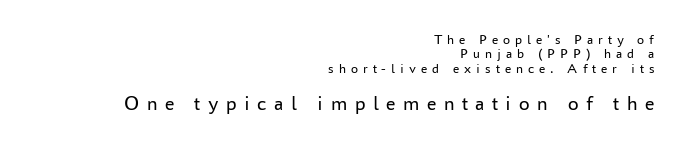
These lines were composed using upright roman letters. Stems here are at most as thick as an everyday book face. Is there much room between lines? No — they nearly touch. Underlining? Definitely not there. Teacher's note: observe the even right margin — that is flush-right alignment.
